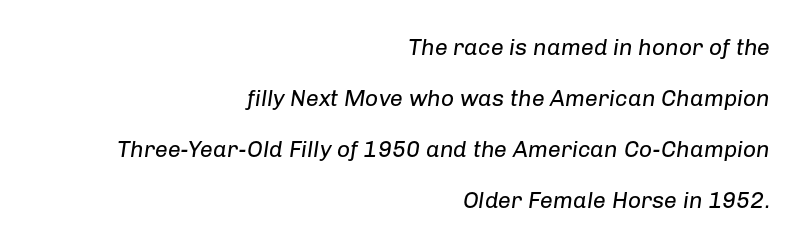
The image shows 23 px text type, italic (leaning right); set right-aligned, loose line spacing (2.22x), normal letter spacing, not underlined.
